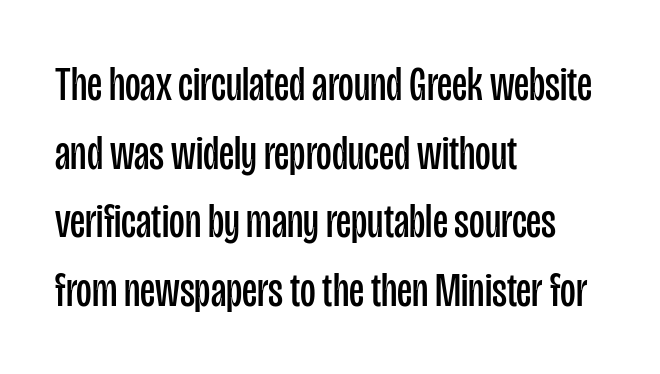
Q: Is the text bold? A: No.
Q: Is the text italic (slanted)? A: No, it is upright.
Q: Is the typeface a serif or a sans-serif typeface? A: Sans-serif.
Q: Is the text underlined? A: No.
Q: How is the paragraph aligned? A: Left-aligned.
Q: Is the spacing between letters normal or unusually wide? A: Normal.
Q: Is the spacing between lines tight, normal or loose? A: Normal.
Q: Width (condensed, normal, or wide)? A: Condensed.
Q: Stroke contrast? A: Low.
Q: x-height? A: Large.
Q: Monospaced? A: No.
